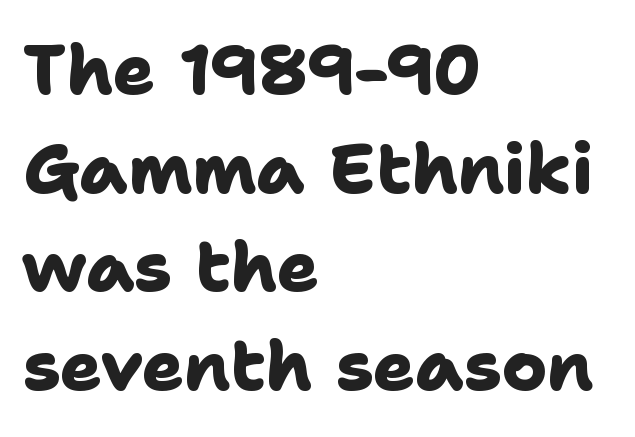
Q: Is the text bold? A: Yes.
Q: Is the typeface a serif or a sans-serif typeface? A: Sans-serif.
Q: Is the text underlined? A: No.
Q: How is the paragraph aligned? A: Left-aligned.
Q: Is the spacing between letters normal or unusually wide? A: Normal.
Q: Is the spacing between lines tight, normal or loose? A: Normal.
Q: Width (condensed, normal, or wide)? A: Normal.
Q: Stroke contrast? A: Low.
Q: x-height? A: Medium.
Q: Monospaced? A: No.
